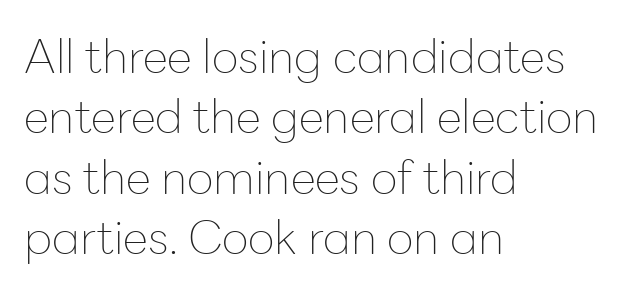
Q: Is the text bold? A: No.
Q: Is the text italic (slanted)? A: No, it is upright.
Q: Is the typeface a serif or a sans-serif typeface? A: Sans-serif.
Q: Is the text underlined? A: No.
Q: How is the paragraph aligned? A: Left-aligned.
Q: Is the spacing between letters normal or unusually wide? A: Normal.
Q: Is the spacing between lines tight, normal or loose? A: Normal.
Q: Width (condensed, normal, or wide)? A: Normal.
Q: Stroke contrast? A: Low.
Q: x-height? A: Medium.
Q: Monospaced? A: No.
